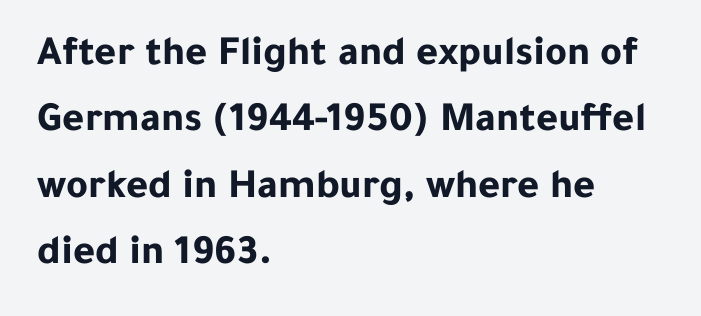
{"serif": "no", "italic": "no", "bold": "yes", "weight": "bold", "width": "normal", "stroke_contrast": "low", "x_height": "medium", "monospaced": "no", "underline": "no", "align": "left", "line_spacing": "normal", "line_spacing_ratio": 1.58, "letter_spacing": "normal", "letter_spacing_em": 0.0, "glyph_px": 42}
